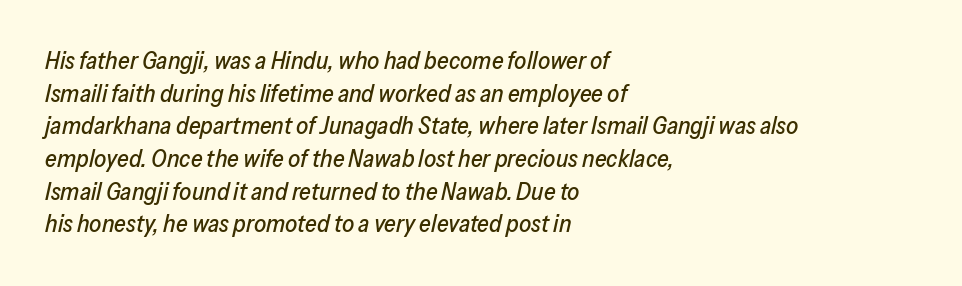
The image shows 24 px text type, italic (leaning right); set left-aligned, normal line spacing (1.36x), normal letter spacing, not underlined.
